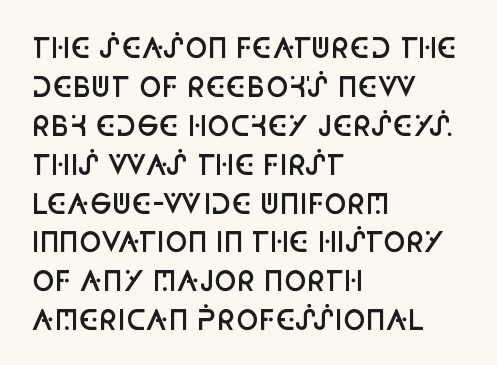
{"italic": "no", "bold": "semi", "underline": "no", "align": "left", "line_spacing": "normal", "line_spacing_ratio": 1.44, "letter_spacing": "normal", "letter_spacing_em": 0.0, "glyph_px": 27}
